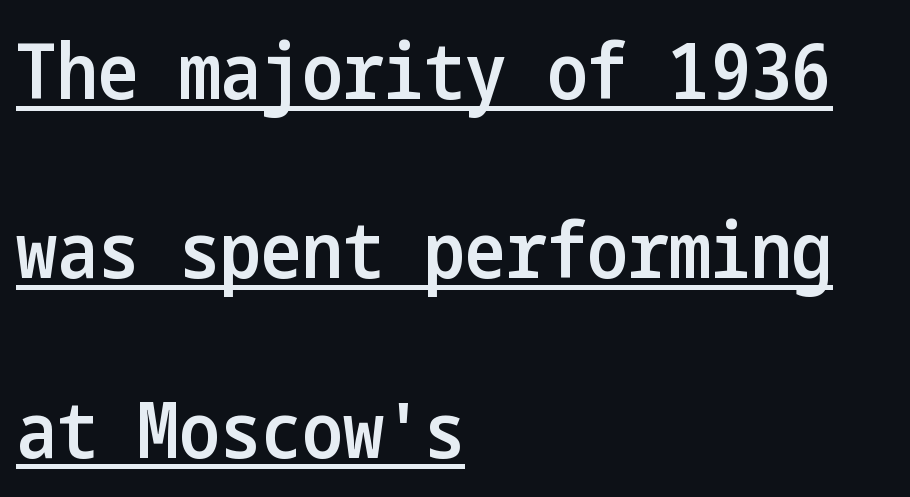
Q: Is the text bold? A: Semi-bold.
Q: Is the text italic (slanted)? A: No, it is upright.
Q: Is the typeface a serif or a sans-serif typeface? A: Sans-serif.
Q: Is the text underlined? A: Yes.
Q: How is the paragraph aligned? A: Left-aligned.
Q: Is the spacing between letters normal or unusually wide? A: Normal.
Q: Is the spacing between lines tight, normal or loose? A: Loose.
Q: Width (condensed, normal, or wide)? A: Condensed.
Q: Stroke contrast? A: Low.
Q: x-height? A: Medium.
